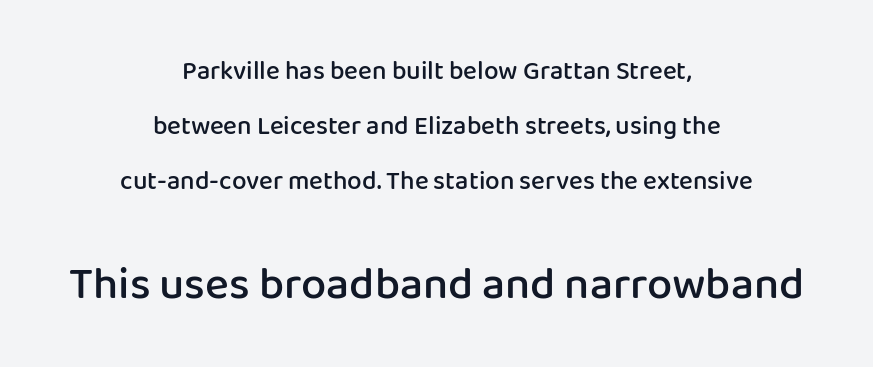
The image shows 45 px semibold sans-serif type, upright; set centered, loose line spacing (2.12x), normal letter spacing, not underlined; the second (bottom) block is 1.73x larger; low stroke contrast and a medium x-height.
